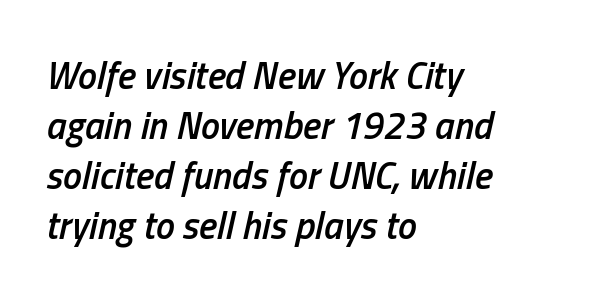
Tracking here is standard; glyphs follow each other at the usual distance. Line beginnings align vertically; line endings do not. Check the space under the baseline: it is left empty. The face used here has a pronounced slope to its letters. Spacing verdict: proportional, widths tailored to each character.
